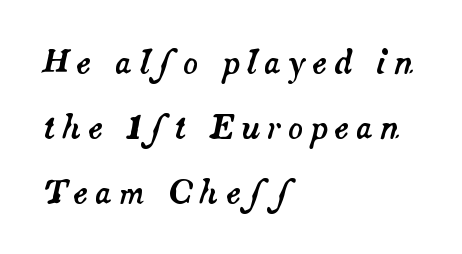
The image shows 31 px text type, italic (leaning right); set left-aligned, loose line spacing (2.09x), unusually wide letter spacing (+0.22 em), not underlined; medium stroke contrast and a small x-height.
